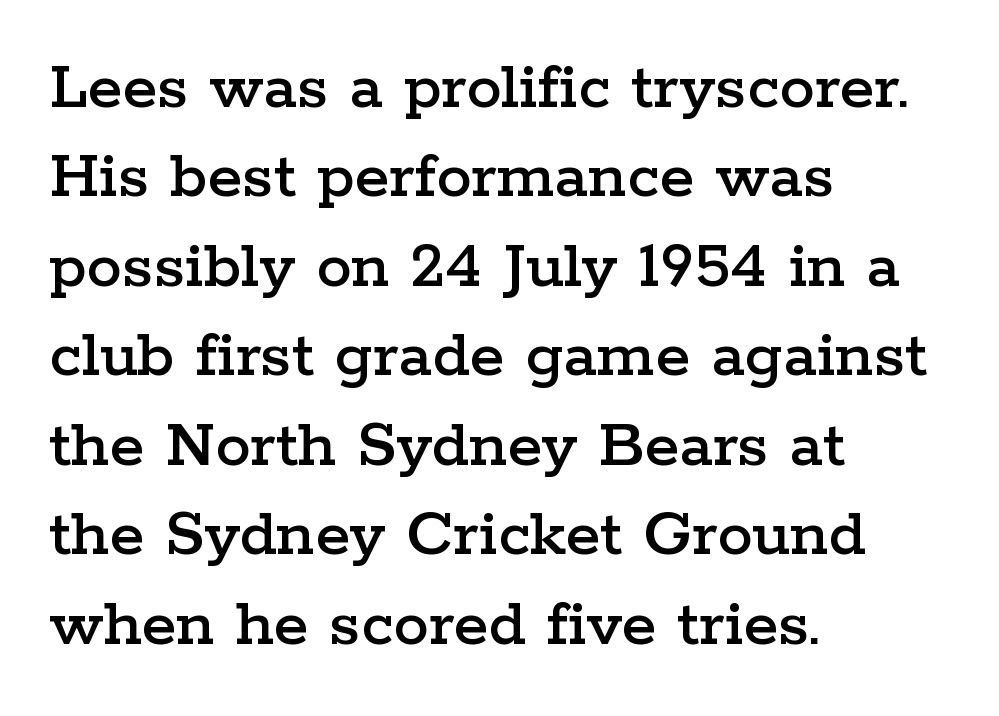
The strip under each line holds only bare page. These lines keep a tight, regular rhythm from letter to letter. Yep, those are serifs on the letters. Line starts are locked; line ends wander.
